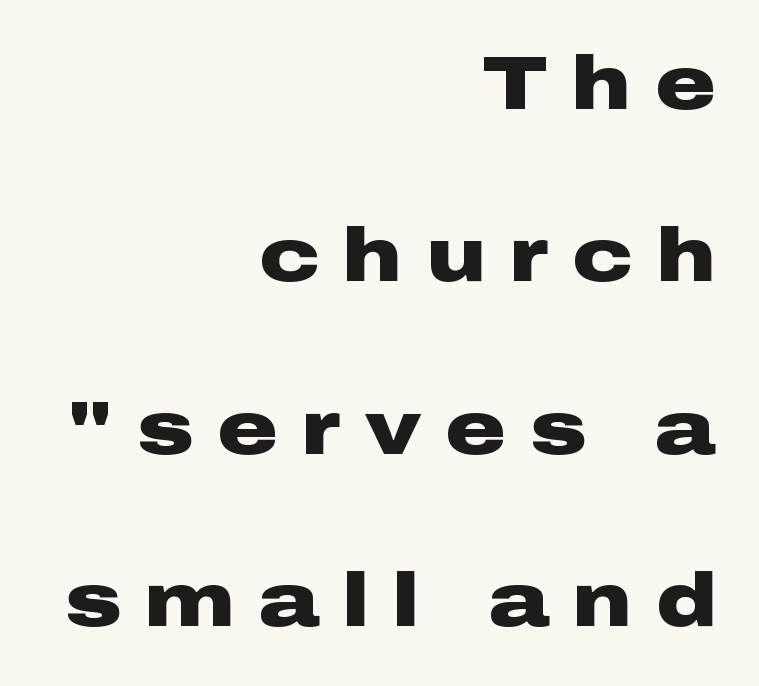
Q: Is the text bold? A: Yes.
Q: Is the text italic (slanted)? A: No, it is upright.
Q: Is the typeface a serif or a sans-serif typeface? A: Sans-serif.
Q: Is the text underlined? A: No.
Q: How is the paragraph aligned? A: Right-aligned.
Q: Is the spacing between letters normal or unusually wide? A: Unusually wide.
Q: Is the spacing between lines tight, normal or loose? A: Loose.
Q: Width (condensed, normal, or wide)? A: Wide.
Q: Stroke contrast? A: Low.
Q: x-height? A: Medium.
Q: Monospaced? A: No.
